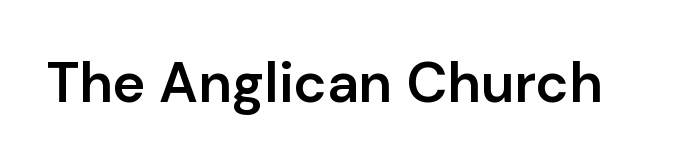
{"serif": "no", "italic": "no", "bold": "semi", "weight": "semibold", "width": "normal", "stroke_contrast": "low", "x_height": "medium", "monospaced": "no", "underline": "no", "letter_spacing": "normal", "letter_spacing_em": 0.0, "glyph_px": 56}
